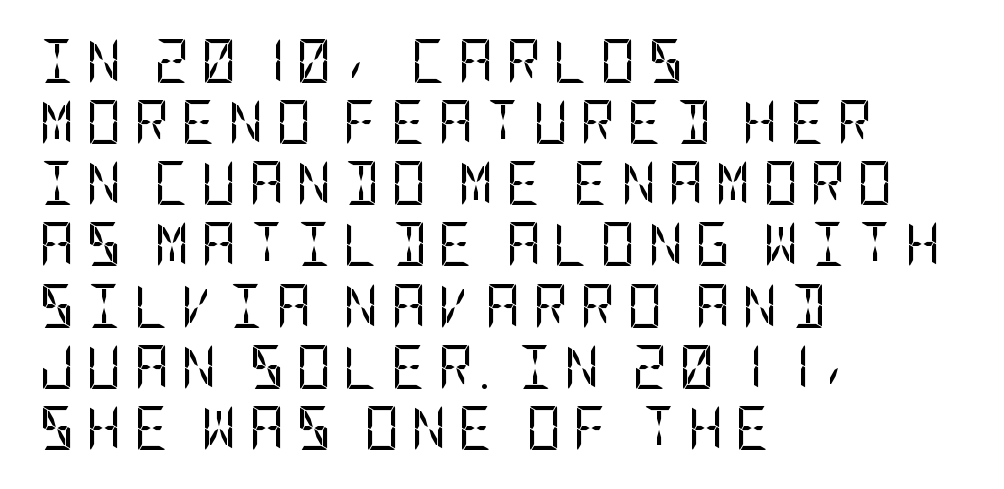
{"serif": "no", "italic": "no", "bold": "no", "weight": "regular", "width": "condensed", "stroke_contrast": "low", "x_height": "large", "underline": "no", "align": "left", "line_spacing": "normal", "line_spacing_ratio": 1.39, "letter_spacing": "wide", "letter_spacing_em": 0.26, "glyph_px": 44}
